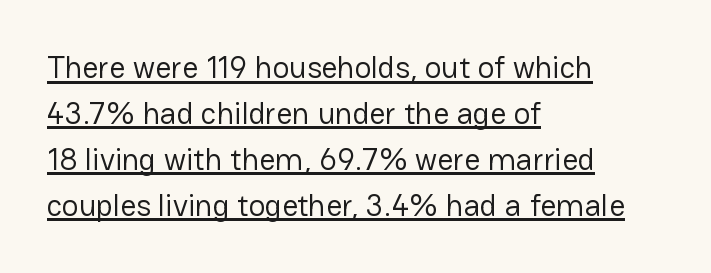
The image shows 31 px regular-weight sans-serif type, upright; set left-aligned, normal line spacing (1.48x), normal letter spacing, underlined; low stroke contrast and a medium x-height.
